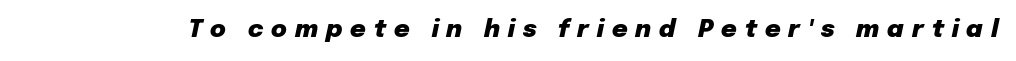
{"italic": "yes", "lean": "right", "slant_degrees": 12, "bold": "yes", "underline": "no", "letter_spacing": "wide", "letter_spacing_em": 0.33, "glyph_px": 24}
